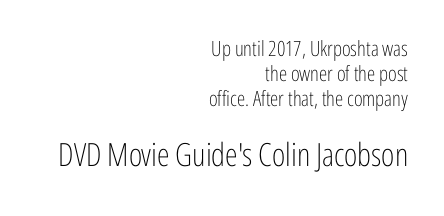
The image shows 32 px light, condensed sans-serif type, upright; set right-aligned, line spacing 1.18x, normal letter spacing, not underlined; the second (bottom) block is 1.52x larger; low stroke contrast and a medium x-height.
